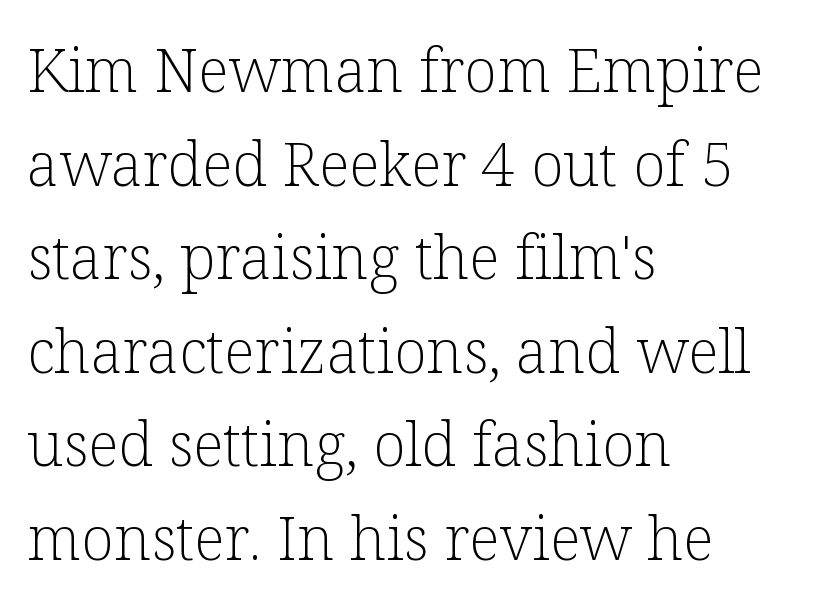
The image shows 60 px light serif type, upright; set left-aligned, normal line spacing (1.56x), normal letter spacing, not underlined; low stroke contrast and a medium x-height.
